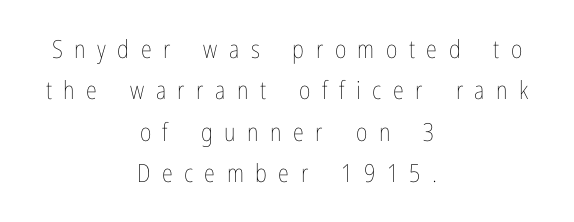
Is the stroke heavy? The answer is a plain regular-or-lighter. The designer left line spacing at the default. These lines stack symmetrically, like a column narrowing and widening about its center. Do the letters lean? They stand straight.
